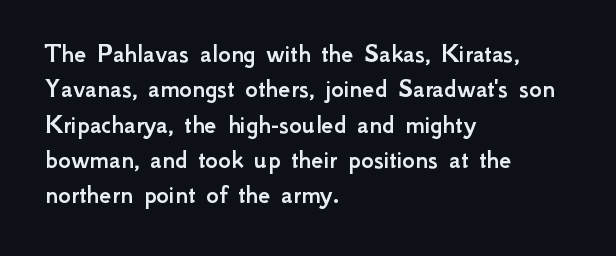
{"italic": "no", "underline": "no", "align": "left", "line_spacing": "normal", "line_spacing_ratio": 1.31, "letter_spacing": "normal", "letter_spacing_em": 0.0, "glyph_px": 27}
